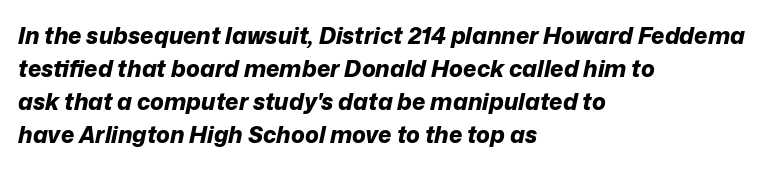
{"italic": "yes", "lean": "right", "slant_degrees": 12, "bold": "yes", "underline": "no", "align": "left", "line_spacing": "normal", "line_spacing_ratio": 1.44, "letter_spacing": "normal", "letter_spacing_em": 0.0, "glyph_px": 23}
